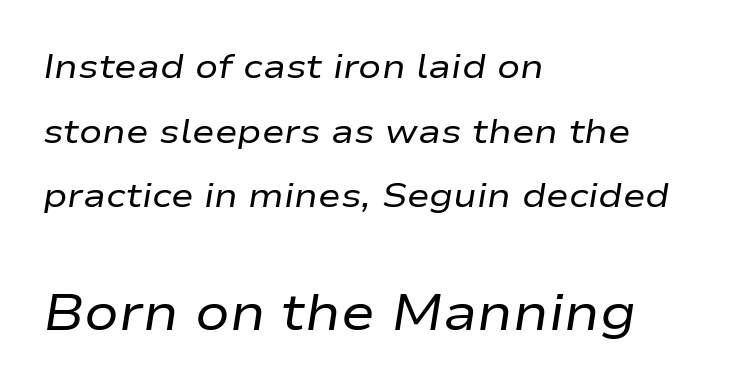
{"italic": "yes", "lean": "right", "slant_degrees": 9, "bold": "no", "weight": "regular", "width": "wide", "stroke_contrast": "low", "x_height": "medium", "monospaced": "no", "underline": "no", "align": "left", "line_spacing": "loose", "line_spacing_ratio": 1.9, "letter_spacing": "normal", "letter_spacing_em": 0.0, "larger_block": "second", "size_ratio": 1.5, "glyph_px": 51}
